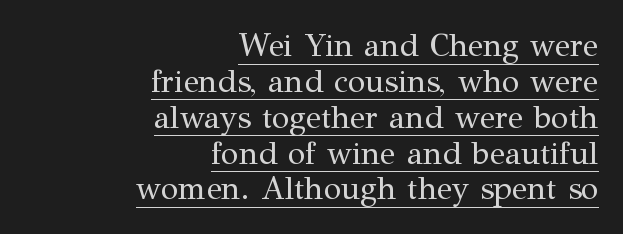
{"serif": "yes", "italic": "no", "bold": "no", "weight": "regular", "width": "normal", "stroke_contrast": "medium", "x_height": "medium", "monospaced": "no", "underline": "yes", "align": "right", "line_spacing": "tight", "line_spacing_ratio": 1.12, "letter_spacing": "normal", "letter_spacing_em": 0.0, "glyph_px": 32}
